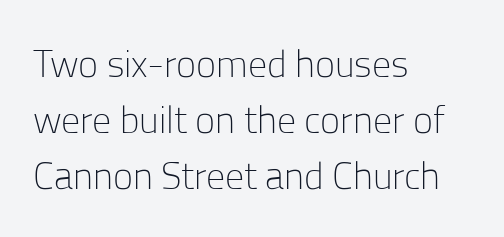
Q: Is the text bold? A: No.
Q: Is the text italic (slanted)? A: No, it is upright.
Q: Is the typeface a serif or a sans-serif typeface? A: Sans-serif.
Q: Is the text underlined? A: No.
Q: How is the paragraph aligned? A: Left-aligned.
Q: Is the spacing between letters normal or unusually wide? A: Normal.
Q: Is the spacing between lines tight, normal or loose? A: Normal.
Q: Width (condensed, normal, or wide)? A: Normal.
Q: Stroke contrast? A: Low.
Q: x-height? A: Medium.
Q: Monospaced? A: No.
